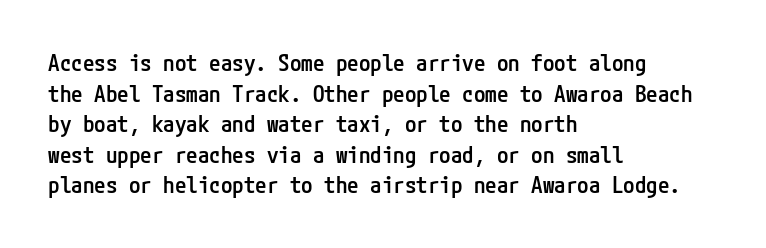
The image shows 23 px text type, upright; set left-aligned, normal line spacing (1.33x), normal letter spacing, not underlined.
